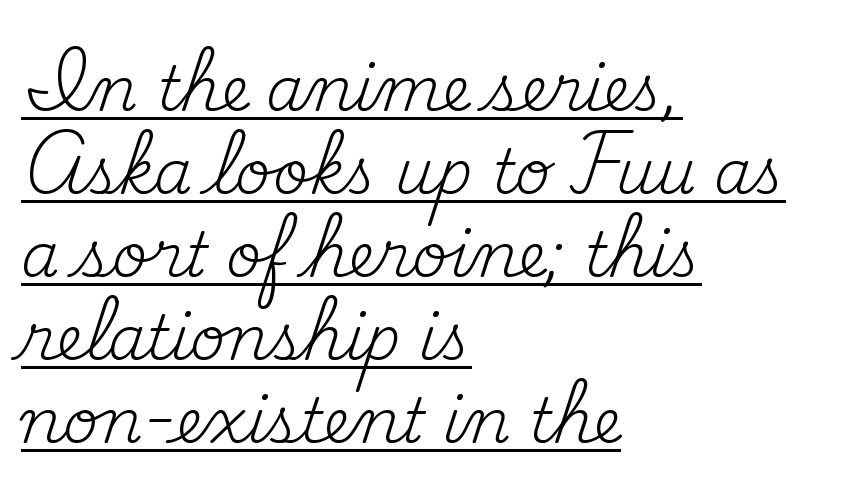
The image shows 61 px regular-weight serif type; set left-aligned, normal line spacing (1.36x), normal letter spacing, underlined; medium stroke contrast and a small x-height.
